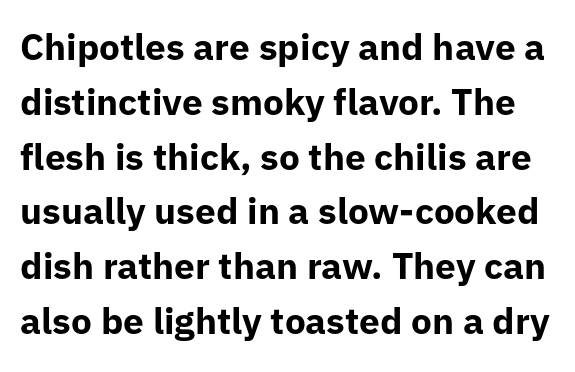
The image shows 37 px bold sans-serif type, upright; set normal line spacing (1.48x), normal letter spacing, not underlined; low stroke contrast and a medium x-height.
